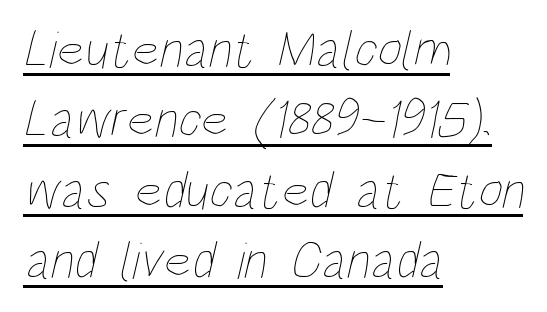
The typesetting does not lean heavy: it is not bold. Each letter keeps its own natural width here, so spacing adapts to shape. This block has exactly the height ordinary leading produces. Check the space under the baseline: a stroke is drawn there. The text block is weighted toward the left margin, trailing off unevenly rightward. The line texture is even and compact thanks to regular tracking.
